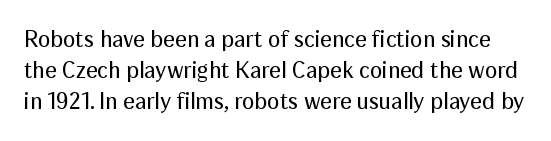
Q: Is the text bold? A: No.
Q: Is the text italic (slanted)? A: No, it is upright.
Q: Is the text underlined? A: No.
Q: Is the spacing between letters normal or unusually wide? A: Normal.
Q: Is the spacing between lines tight, normal or loose? A: Normal.
